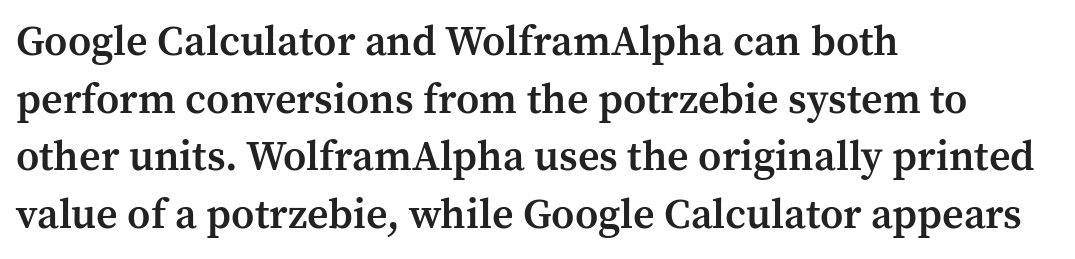
{"serif": "yes", "italic": "no", "bold": "semi", "weight": "semibold", "width": "normal", "stroke_contrast": "medium", "x_height": "medium", "monospaced": "no", "underline": "no", "align": "left", "line_spacing": "normal", "line_spacing_ratio": 1.37, "letter_spacing": "normal", "letter_spacing_em": 0.0, "glyph_px": 42}
